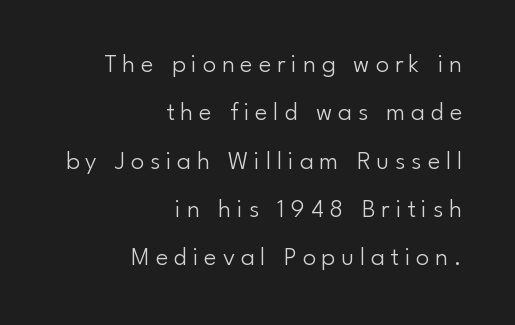
The specimen reads as upright at a glance. Horizontally, the lines are justified to the trailing edge only. The zone under the glyphs is completely vacant. Stroke mass is kept to a normal reading level or below. This sample uses expanded letter spacing, leaving extra air between glyphs.
